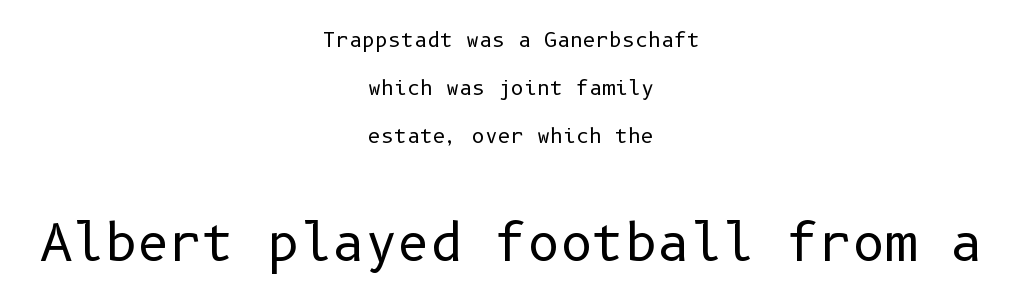
Upright lettering throughout. Default kerning and tracking; the words read as compact shapes. The composition opens small and finishes big. On a weight scale, this lands at 450 or below. The gap between lines stays unmarked.
